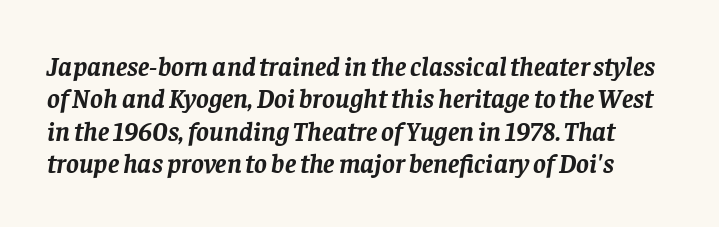
Q: Is the text bold? A: Yes.
Q: Is the text italic (slanted)? A: Yes, it leans right by about 8 degrees.
Q: Is the text underlined? A: No.
Q: Is the spacing between letters normal or unusually wide? A: Normal.
